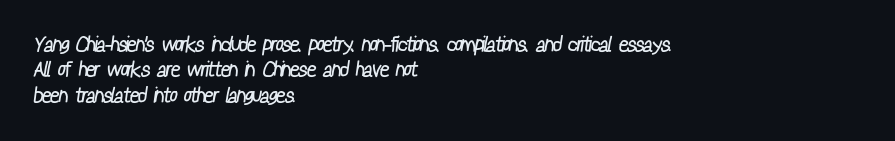
The image shows 21 px text type; set left-aligned, line spacing 1.21x, normal letter spacing, not underlined.
